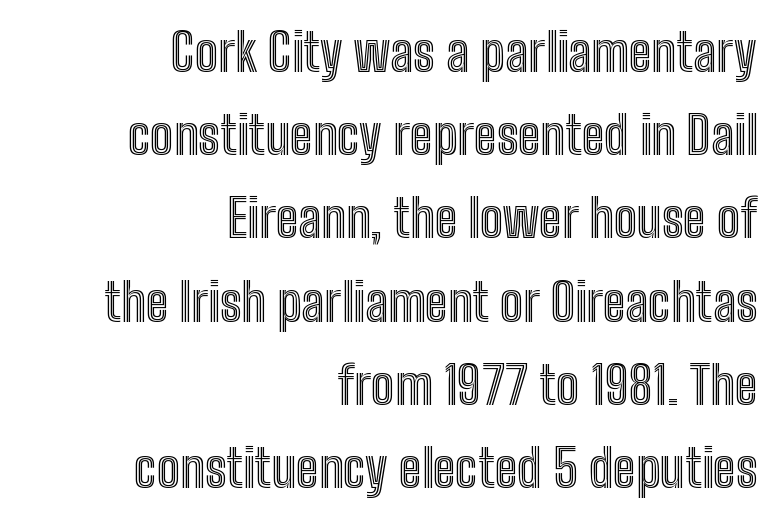
{"italic": "no", "width": "condensed", "x_height": "medium", "monospaced": "no", "underline": "no", "align": "right", "line_spacing": "normal", "line_spacing_ratio": 1.6, "letter_spacing": "normal", "letter_spacing_em": 0.0, "glyph_px": 52}
